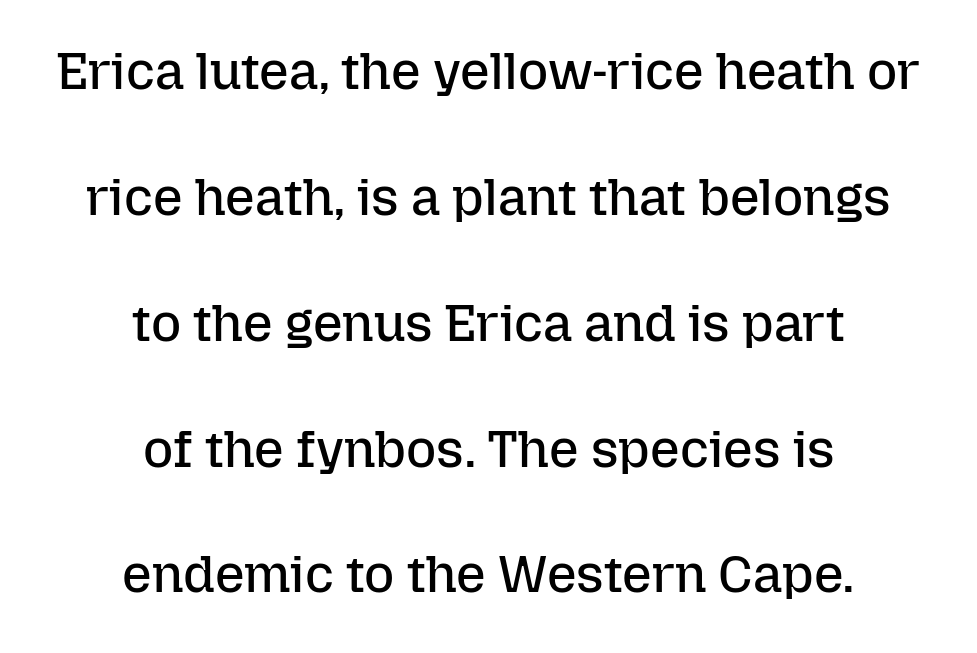
Q: Is the text bold? A: No.
Q: Is the text italic (slanted)? A: No, it is upright.
Q: Is the text underlined? A: No.
Q: How is the paragraph aligned? A: Centered.
Q: Is the spacing between letters normal or unusually wide? A: Normal.
Q: Is the spacing between lines tight, normal or loose? A: Loose.
Q: Width (condensed, normal, or wide)? A: Normal.
Q: Stroke contrast? A: Low.
Q: x-height? A: Medium.
Q: Monospaced? A: No.
